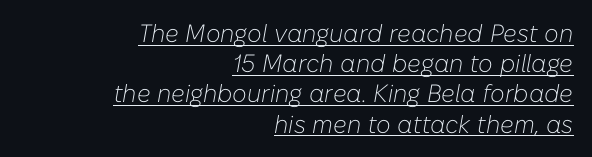
{"italic": "yes", "lean": "right", "slant_degrees": 10, "bold": "no", "underline": "yes", "align": "right", "line_spacing_ratio": 1.21, "letter_spacing": "normal", "letter_spacing_em": 0.0, "glyph_px": 25}
